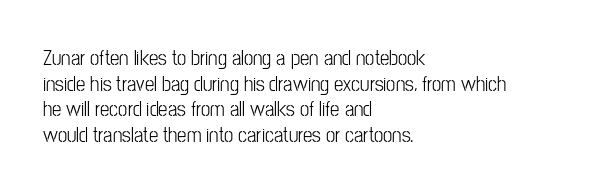
Q: Is the text italic (slanted)? A: No, it is upright.
Q: Is the text underlined? A: No.
Q: How is the paragraph aligned? A: Left-aligned.
Q: Is the spacing between letters normal or unusually wide? A: Normal.
